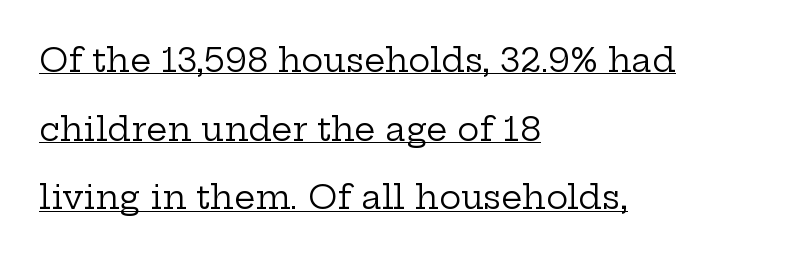
Varying glyph widths throughout — classic text-font behaviour. This sample carries an underscore along the baseline area. The passage shown is typeset with a serif family. The lines are quadded left.
